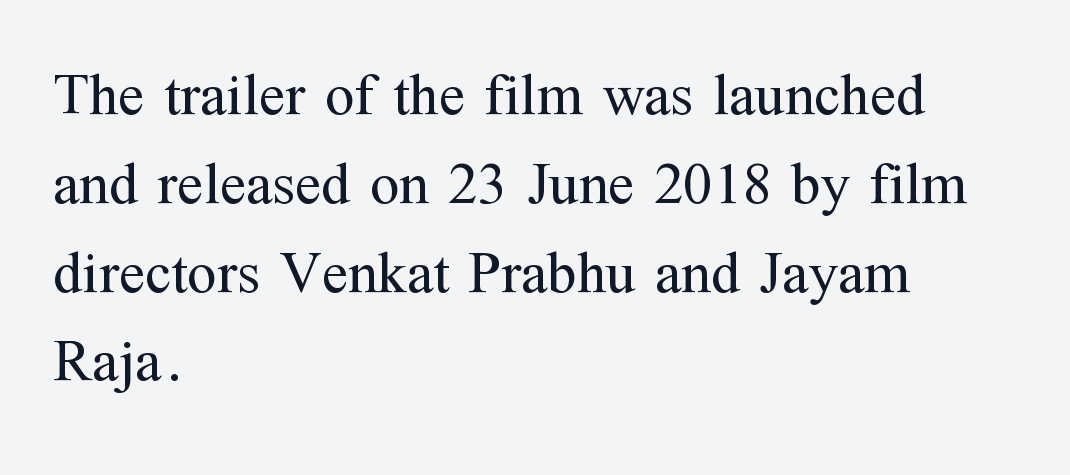
{"serif": "yes", "italic": "no", "bold": "no", "weight": "regular", "width": "normal", "stroke_contrast": "medium", "x_height": "medium", "monospaced": "no", "underline": "no", "align": "left", "line_spacing": "normal", "line_spacing_ratio": 1.48, "letter_spacing": "normal", "letter_spacing_em": 0.0, "glyph_px": 60}
